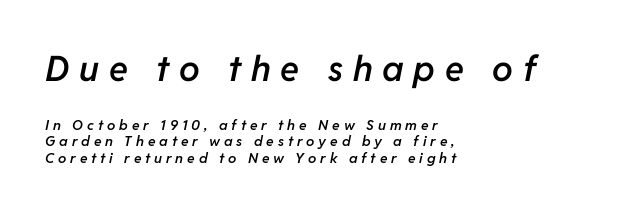
{"italic": "yes", "lean": "right", "slant_degrees": 11, "bold": "semi", "weight": "semibold", "width": "normal", "stroke_contrast": "low", "x_height": "medium", "monospaced": "no", "underline": "no", "align": "left", "line_spacing_ratio": 1.19, "letter_spacing": "wide", "letter_spacing_em": 0.28, "larger_block": "first", "size_ratio": 2.5, "glyph_px": 35}
